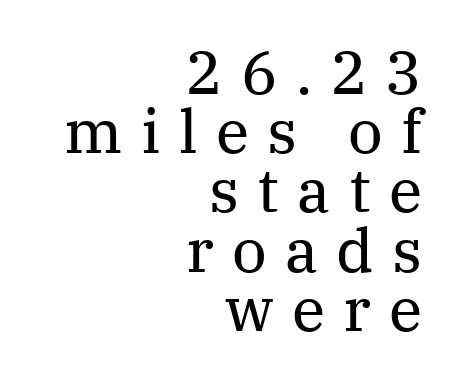
Q: Is the text bold? A: No.
Q: Is the text italic (slanted)? A: No, it is upright.
Q: Is the typeface a serif or a sans-serif typeface? A: Serif.
Q: Is the text underlined? A: No.
Q: How is the paragraph aligned? A: Right-aligned.
Q: Is the spacing between letters normal or unusually wide? A: Unusually wide.
Q: Is the spacing between lines tight, normal or loose? A: Tight.
Q: Width (condensed, normal, or wide)? A: Normal.
Q: Stroke contrast? A: Medium.
Q: x-height? A: Medium.
Q: Monospaced? A: No.
